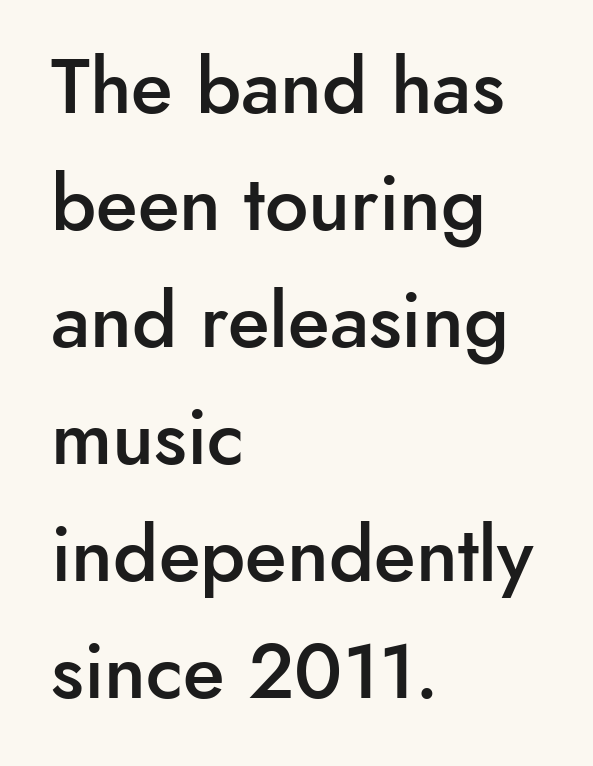
Q: Is the text bold? A: Semi-bold.
Q: Is the text italic (slanted)? A: No, it is upright.
Q: Is the typeface a serif or a sans-serif typeface? A: Sans-serif.
Q: Is the text underlined? A: No.
Q: How is the paragraph aligned? A: Left-aligned.
Q: Is the spacing between letters normal or unusually wide? A: Normal.
Q: Is the spacing between lines tight, normal or loose? A: Normal.
Q: Width (condensed, normal, or wide)? A: Normal.
Q: Stroke contrast? A: Low.
Q: x-height? A: Small.
Q: Monospaced? A: No.
